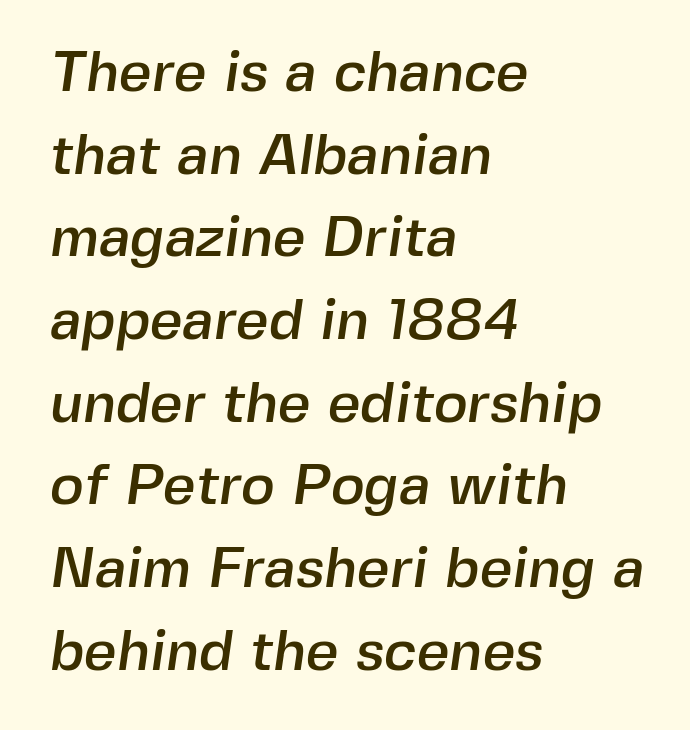
The text was rendered using a sans face with plain stroke endings. Reading down the block, your eye returns to a fixed left position each line. The designer left line spacing at the default. You could not count columns in this text — the font is proportionally spaced. Nothing unusual about the tracking: characters are spaced as the font intends.
